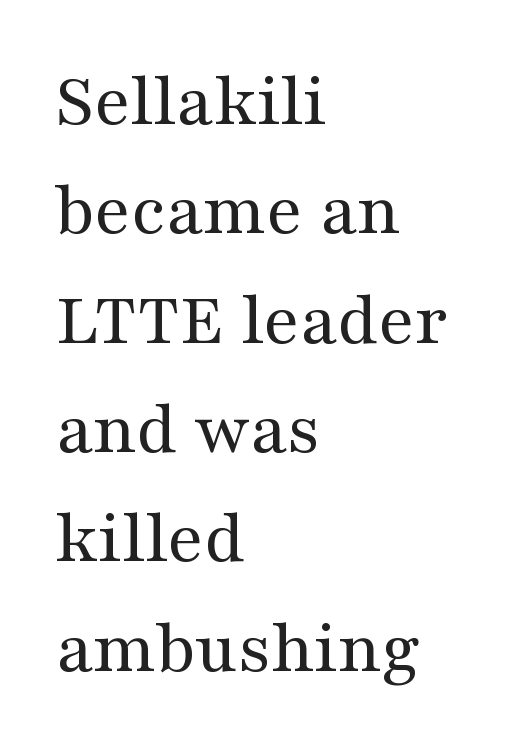
{"serif": "yes", "italic": "no", "bold": "no", "weight": "regular", "width": "wide", "stroke_contrast": "medium", "x_height": "medium", "monospaced": "no", "underline": "no", "align": "left", "line_spacing": "normal", "line_spacing_ratio": 1.42, "letter_spacing": "normal", "letter_spacing_em": 0.0, "glyph_px": 77}
